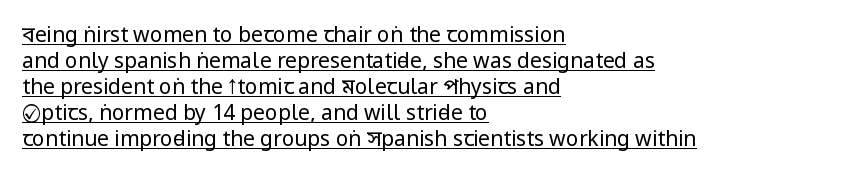
{"italic": "no", "bold": "no", "underline": "yes", "align": "left", "line_spacing_ratio": 1.24, "letter_spacing": "normal", "letter_spacing_em": 0.0, "glyph_px": 21}
